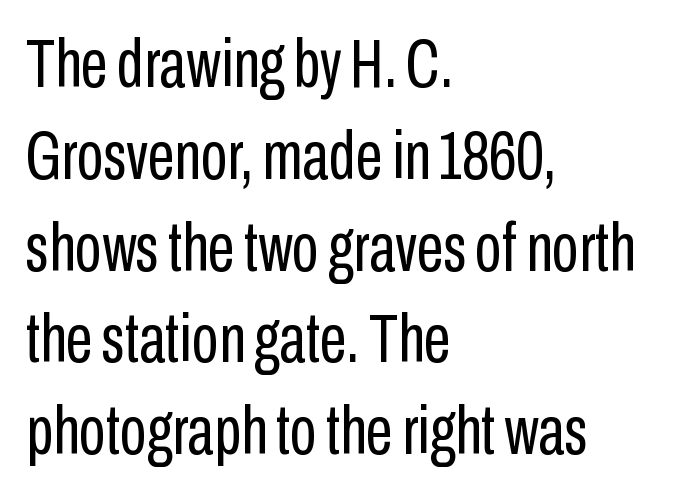
{"serif": "no", "italic": "no", "bold": "no", "weight": "regular", "width": "condensed", "stroke_contrast": "low", "x_height": "medium", "monospaced": "no", "underline": "no", "align": "left", "line_spacing": "normal", "line_spacing_ratio": 1.33, "letter_spacing": "normal", "letter_spacing_em": 0.0, "glyph_px": 69}
